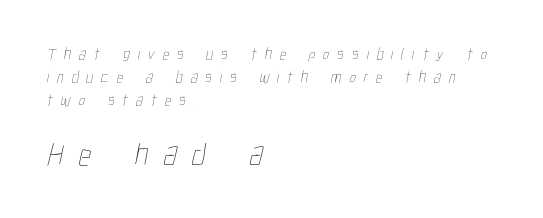
The image shows 31 px thin, condensed type; set left-aligned, normal line spacing (1.44x), unusually wide letter spacing (+0.49 em), not underlined; the second (bottom) block is 1.94x larger; low stroke contrast and a medium x-height.
